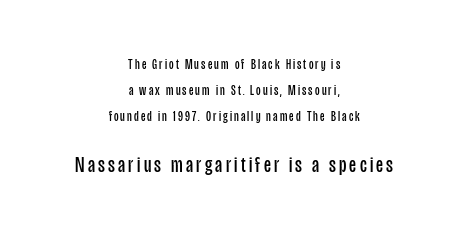
The image shows 22 px text type, upright; set centered, line spacing 1.86x, not underlined; the second (bottom) block is 1.57x larger.
